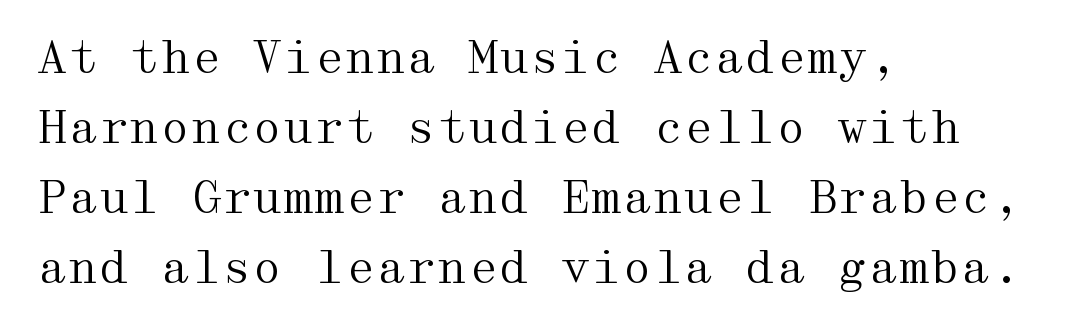
The image shows 44 px regular-weight, wide serif type, upright; set left-aligned, normal line spacing (1.59x), normal letter spacing, not underlined; medium stroke contrast and a medium x-height.
